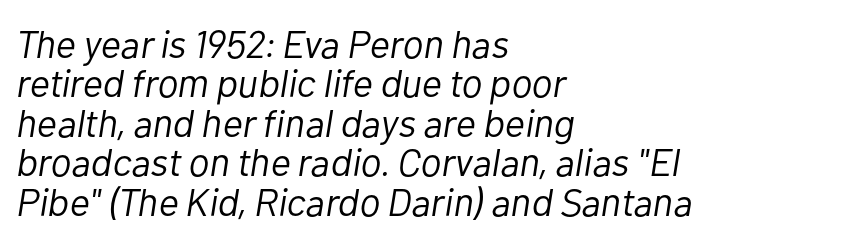
Q: Is the text bold? A: No.
Q: Is the text italic (slanted)? A: Yes, it leans right by about 10 degrees.
Q: Is the text underlined? A: No.
Q: How is the paragraph aligned? A: Left-aligned.
Q: Is the spacing between letters normal or unusually wide? A: Normal.
Q: Is the spacing between lines tight, normal or loose? A: Tight.
Q: Width (condensed, normal, or wide)? A: Normal.
Q: Stroke contrast? A: Low.
Q: x-height? A: Medium.
Q: Monospaced? A: No.
